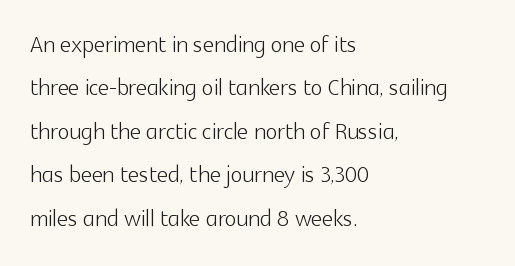
Q: Is the text bold? A: No.
Q: Is the text italic (slanted)? A: No, it is upright.
Q: Is the typeface a serif or a sans-serif typeface? A: Sans-serif.
Q: Is the text underlined? A: No.
Q: How is the paragraph aligned? A: Left-aligned.
Q: Is the spacing between letters normal or unusually wide? A: Normal.
Q: Is the spacing between lines tight, normal or loose? A: Normal.
Q: Width (condensed, normal, or wide)? A: Normal.
Q: x-height? A: Medium.
Q: Monospaced? A: No.
